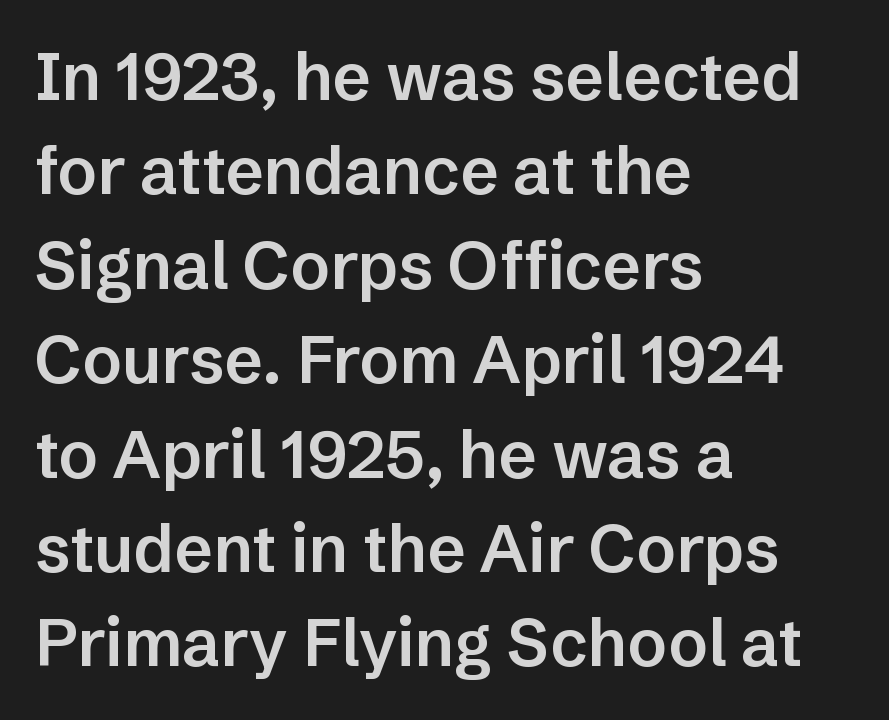
{"serif": "no", "italic": "no", "bold": "semi", "weight": "semibold", "width": "normal", "stroke_contrast": "low", "x_height": "medium", "monospaced": "no", "underline": "no", "align": "left", "line_spacing": "normal", "line_spacing_ratio": 1.43, "letter_spacing": "normal", "letter_spacing_em": 0.0, "glyph_px": 66}
